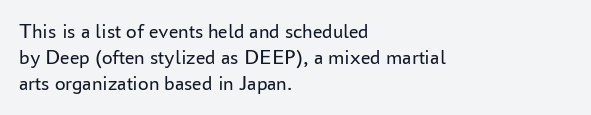
Q: Is the text bold? A: No.
Q: Is the text italic (slanted)? A: No, it is upright.
Q: Is the text underlined? A: No.
Q: How is the paragraph aligned? A: Left-aligned.
Q: Is the spacing between letters normal or unusually wide? A: Normal.
Q: Is the spacing between lines tight, normal or loose? A: Normal.
